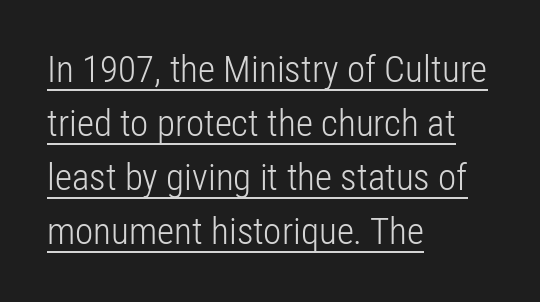
Q: Is the text bold? A: No.
Q: Is the text italic (slanted)? A: No, it is upright.
Q: Is the typeface a serif or a sans-serif typeface? A: Sans-serif.
Q: Is the text underlined? A: Yes.
Q: How is the paragraph aligned? A: Left-aligned.
Q: Is the spacing between letters normal or unusually wide? A: Normal.
Q: Is the spacing between lines tight, normal or loose? A: Normal.
Q: Width (condensed, normal, or wide)? A: Condensed.
Q: Stroke contrast? A: Low.
Q: x-height? A: Medium.
Q: Monospaced? A: No.
